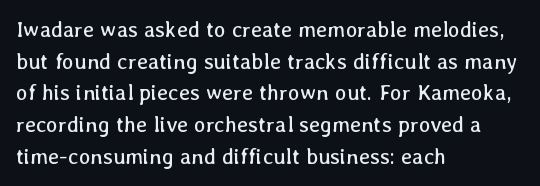
Q: Is the text bold? A: No.
Q: Is the text italic (slanted)? A: No, it is upright.
Q: Is the text underlined? A: No.
Q: How is the paragraph aligned? A: Left-aligned.
Q: Is the spacing between letters normal or unusually wide? A: Normal.
Q: Is the spacing between lines tight, normal or loose? A: Normal.
